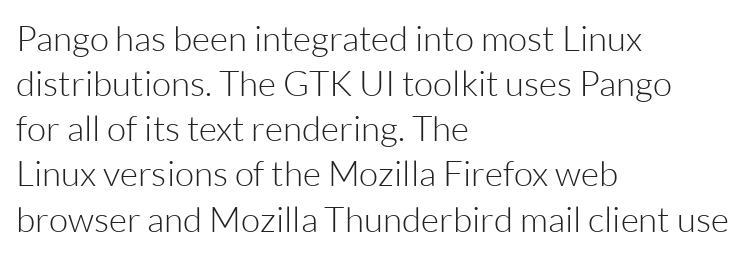
{"serif": "no", "italic": "no", "bold": "no", "weight": "light", "width": "normal", "stroke_contrast": "low", "x_height": "medium", "monospaced": "no", "underline": "no", "align": "left", "line_spacing": "normal", "line_spacing_ratio": 1.29, "letter_spacing": "normal", "letter_spacing_em": 0.0, "glyph_px": 35}
